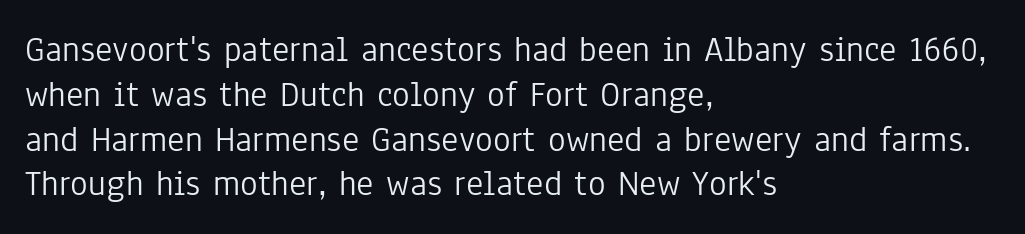
Q: Is the text bold? A: No.
Q: Is the text italic (slanted)? A: No, it is upright.
Q: Is the typeface a serif or a sans-serif typeface? A: Sans-serif.
Q: Is the text underlined? A: No.
Q: How is the paragraph aligned? A: Left-aligned.
Q: Is the spacing between letters normal or unusually wide? A: Normal.
Q: Width (condensed, normal, or wide)? A: Condensed.
Q: Stroke contrast? A: Low.
Q: x-height? A: Medium.
Q: Monospaced? A: No.
